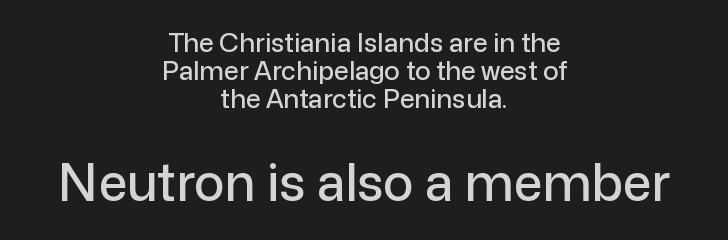
{"serif": "no", "italic": "no", "width": "normal", "stroke_contrast": "low", "x_height": "medium", "monospaced": "no", "underline": "no", "align": "center", "line_spacing": "tight", "line_spacing_ratio": 1.08, "letter_spacing": "normal", "letter_spacing_em": 0.0, "larger_block": "second", "size_ratio": 1.96, "glyph_px": 51}
